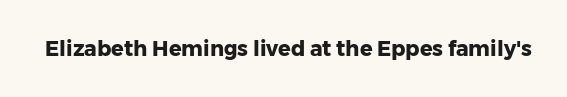
The letterforms sit shoulder to shoulder at normal distance. These lines were composed using upright roman letters. Check the space under the baseline: it is left empty. The sample has been set heavy, in full bold.
